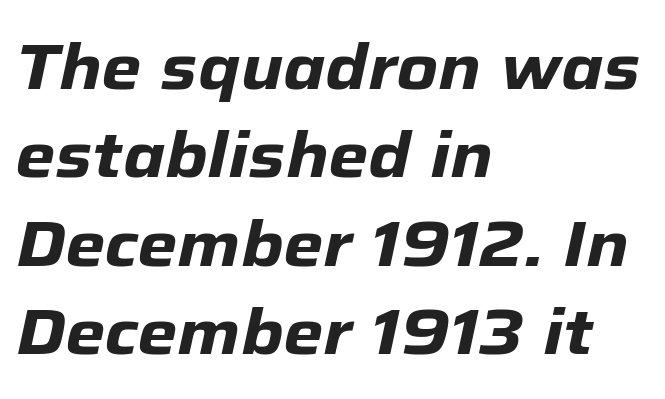
{"italic": "yes", "lean": "right", "slant_degrees": 12, "bold": "yes", "weight": "heavy", "width": "normal", "stroke_contrast": "low", "x_height": "medium", "monospaced": "no", "underline": "no", "align": "left", "line_spacing": "normal", "line_spacing_ratio": 1.38, "letter_spacing": "normal", "letter_spacing_em": 0.0, "glyph_px": 64}
